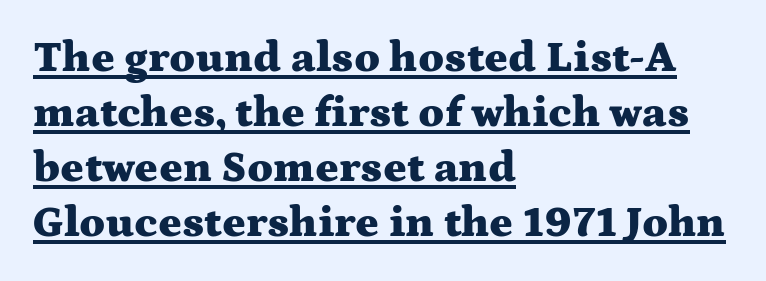
{"serif": "yes", "italic": "no", "bold": "yes", "weight": "heavy", "width": "wide", "stroke_contrast": "medium", "x_height": "medium", "monospaced": "no", "underline": "yes", "align": "left", "line_spacing": "normal", "line_spacing_ratio": 1.25, "letter_spacing": "normal", "letter_spacing_em": 0.0, "glyph_px": 44}
